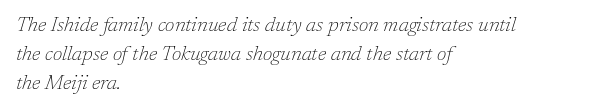
{"italic": "yes", "lean": "right", "slant_degrees": 17, "bold": "no", "underline": "no", "align": "left", "line_spacing": "normal", "line_spacing_ratio": 1.45, "letter_spacing": "normal", "letter_spacing_em": 0.0, "glyph_px": 20}
